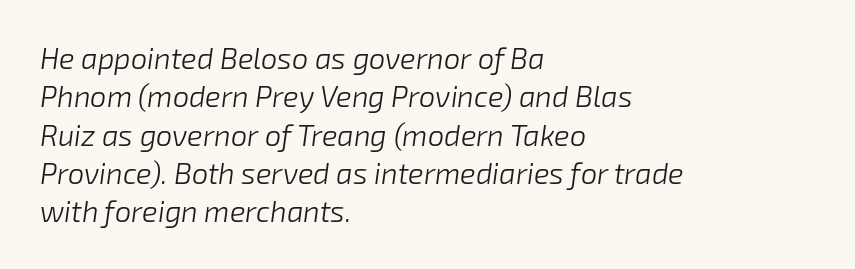
Q: Is the text bold? A: No.
Q: Is the text italic (slanted)? A: Yes, it leans right by about 8 degrees.
Q: Is the text underlined? A: No.
Q: How is the paragraph aligned? A: Left-aligned.
Q: Is the spacing between letters normal or unusually wide? A: Normal.
Q: Is the spacing between lines tight, normal or loose? A: Normal.
Q: Width (condensed, normal, or wide)? A: Normal.
Q: Stroke contrast? A: Low.
Q: x-height? A: Medium.
Q: Monospaced? A: No.
